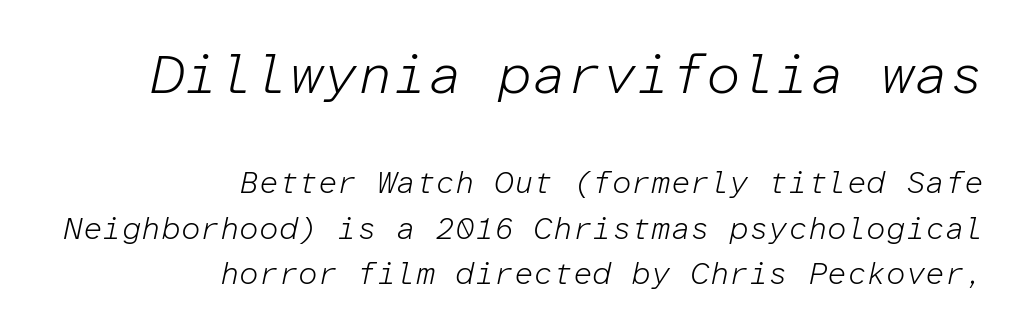
The image shows 55 px light type, italic (leaning right), monospaced; set right-aligned, normal line spacing (1.46x), normal letter spacing, not underlined; the first (top) block is 1.77x larger; low stroke contrast and a medium x-height.
